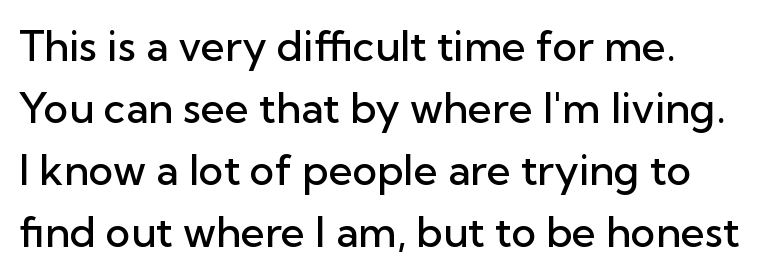
{"serif": "no", "italic": "no", "bold": "semi", "weight": "semibold", "width": "normal", "stroke_contrast": "low", "x_height": "medium", "monospaced": "no", "underline": "no", "line_spacing": "normal", "line_spacing_ratio": 1.48, "letter_spacing": "normal", "letter_spacing_em": 0.0, "glyph_px": 42}
